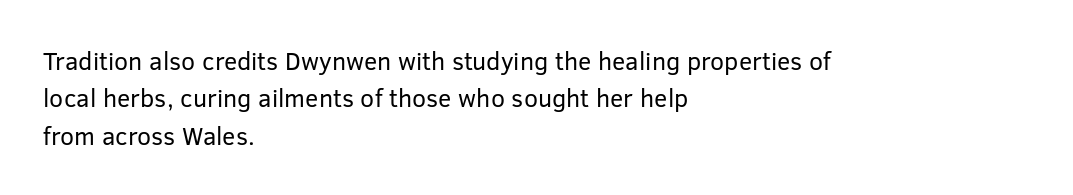
{"italic": "no", "bold": "no", "underline": "no", "align": "left", "line_spacing": "normal", "line_spacing_ratio": 1.5, "letter_spacing": "normal", "letter_spacing_em": 0.0, "glyph_px": 25}
